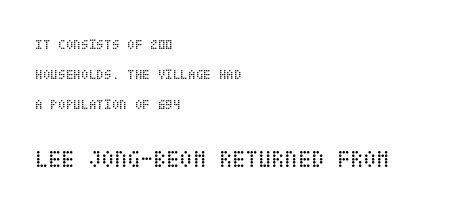
The image shows 24 px text type, upright; set left-aligned, loose line spacing (2.15x), normal letter spacing, not underlined; the second (bottom) block is 1.71x larger.
